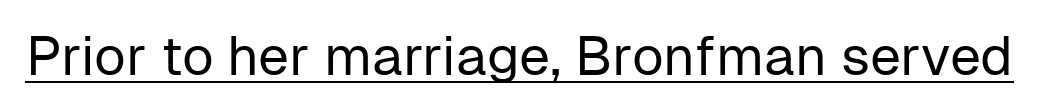
{"serif": "no", "italic": "no", "bold": "no", "weight": "regular", "width": "normal", "stroke_contrast": "low", "x_height": "medium", "monospaced": "no", "underline": "yes", "letter_spacing": "normal", "letter_spacing_em": 0.0, "glyph_px": 55}
